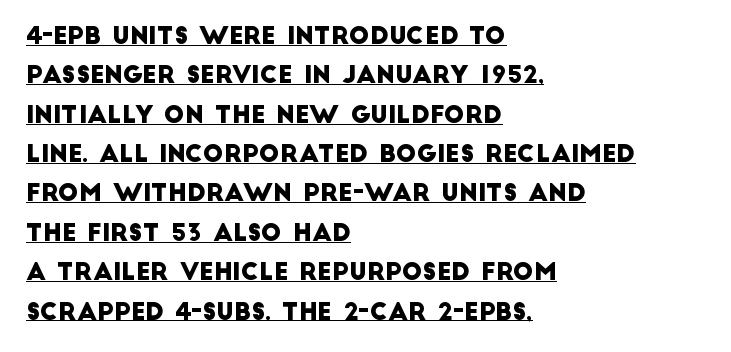
Each word holds together tightly as a unit, with standard inter-letter gaps. Horizontal alignment here is leftward, the default for most running prose. The passage shown is underscored from start to finish. One glance says typical: line gaps are just what's usual.
